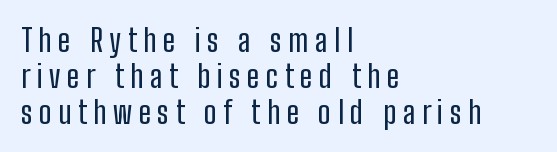
The image shows 31 px condensed sans-serif type, upright; set left-aligned, line spacing 1.16x, unusually wide letter spacing (+0.21 em), not underlined; low stroke contrast and a medium x-height.
